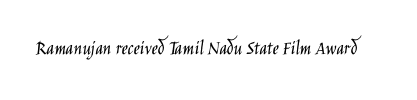
The image shows 21 px text type; set normal letter spacing, not underlined.
